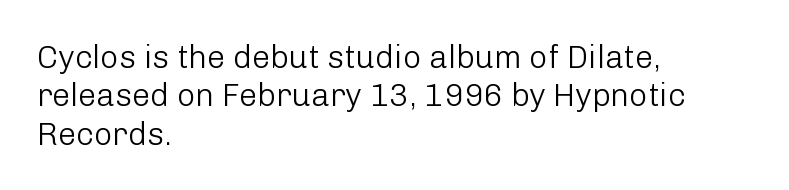
The image shows 32 px light sans-serif type, upright; set left-aligned, line spacing 1.2x, normal letter spacing, not underlined; low stroke contrast and a medium x-height.
